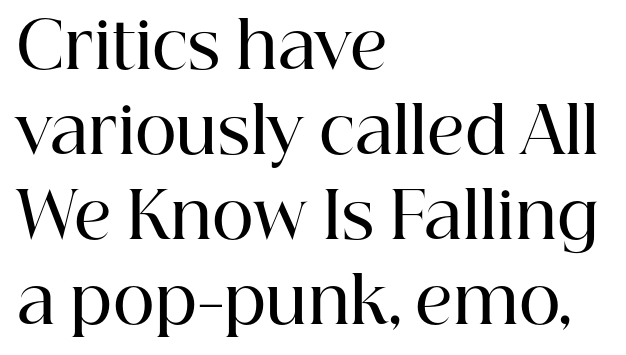
{"serif": "yes", "italic": "no", "bold": "semi", "weight": "semibold", "width": "normal", "stroke_contrast": "high", "x_height": "medium", "monospaced": "no", "underline": "no", "align": "left", "line_spacing": "normal", "line_spacing_ratio": 1.33, "letter_spacing": "normal", "letter_spacing_em": 0.0, "glyph_px": 64}
